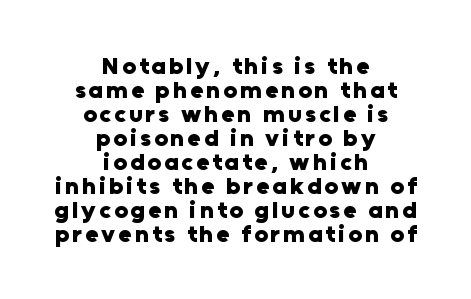
{"italic": "no", "bold": "yes", "underline": "no", "align": "center", "line_spacing": "tight", "line_spacing_ratio": 1.0, "glyph_px": 24}
